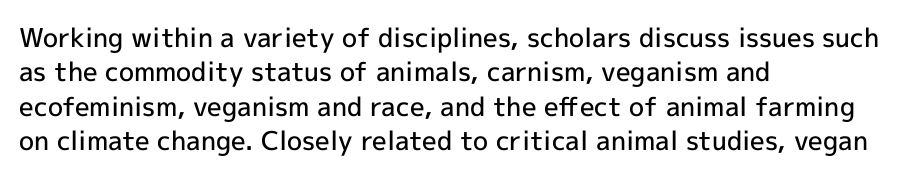
Where is the straight margin? On the left. Short note: letters normally spaced. Lines of text with bare space underneath. On the weight axis this lands at semibold, roughly 600. The passage shown stacks its lines at a standard gap.
